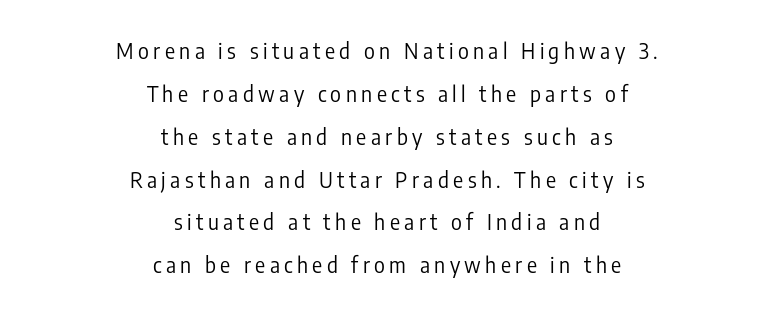
{"italic": "no", "bold": "no", "underline": "no", "align": "center", "line_spacing": "loose", "line_spacing_ratio": 2.04, "letter_spacing": "wide", "letter_spacing_em": 0.21, "glyph_px": 21}
